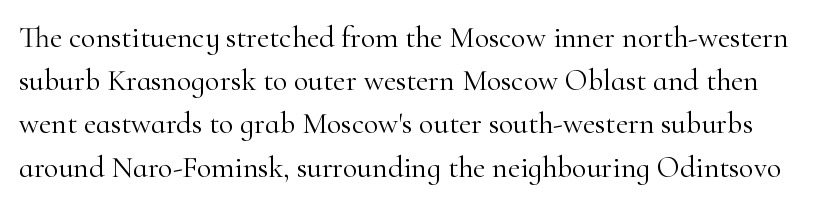
The image shows 30 px light serif type, upright; set normal line spacing (1.44x), normal letter spacing, not underlined; high stroke contrast and a small x-height.
